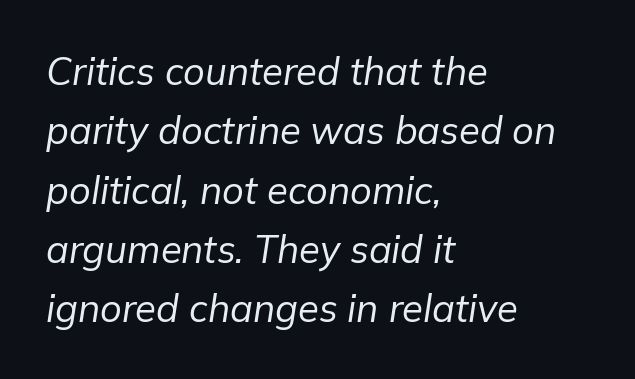
Q: Is the text bold? A: No.
Q: Is the text italic (slanted)? A: Yes, it leans right by about 9 degrees.
Q: Is the text underlined? A: No.
Q: How is the paragraph aligned? A: Left-aligned.
Q: Is the spacing between letters normal or unusually wide? A: Normal.
Q: Is the spacing between lines tight, normal or loose? A: Normal.
Q: Width (condensed, normal, or wide)? A: Normal.
Q: Stroke contrast? A: Low.
Q: x-height? A: Medium.
Q: Monospaced? A: No.
